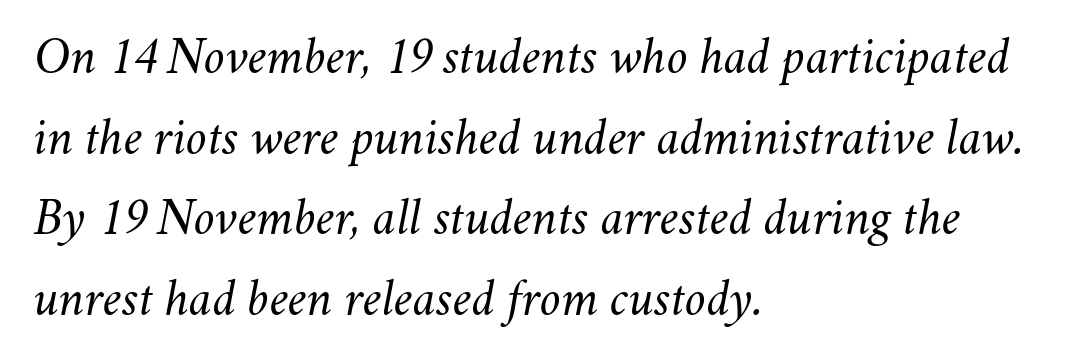
{"italic": "yes", "lean": "right", "slant_degrees": 11, "bold": "no", "weight": "light", "width": "normal", "stroke_contrast": "medium", "x_height": "small", "monospaced": "no", "underline": "no", "align": "left", "line_spacing": "normal", "line_spacing_ratio": 1.52, "letter_spacing": "normal", "letter_spacing_em": 0.0, "glyph_px": 53}
